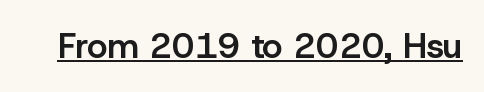
{"serif": "no", "italic": "no", "bold": "semi", "weight": "semibold", "width": "normal", "stroke_contrast": "low", "x_height": "medium", "monospaced": "no", "underline": "yes", "letter_spacing": "normal", "letter_spacing_em": 0.0, "glyph_px": 35}
